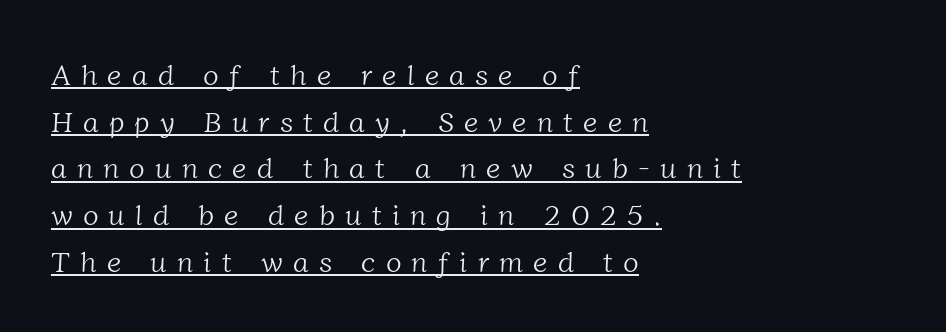
Are there feet on the stems? There are — it's a serif. Underlining? Definitely there. The rag falls on the right side of this text block. No heavy texture on the line: the type isn't bold. This sample uses expanded letter spacing, leaving extra air between glyphs. A typesetter would call this proportional, since set widths differ per character.
